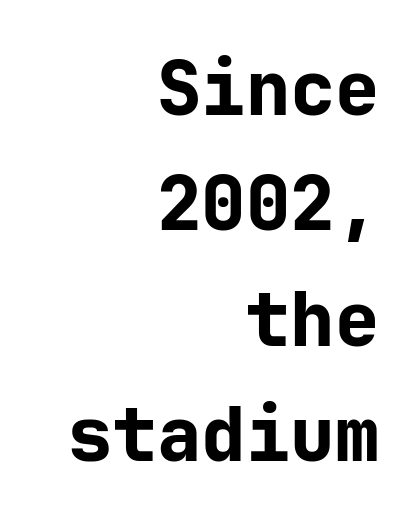
The image shows 74 px bold sans-serif type, upright; set right-aligned, normal line spacing (1.56x), normal letter spacing, not underlined; low stroke contrast and a medium x-height.
